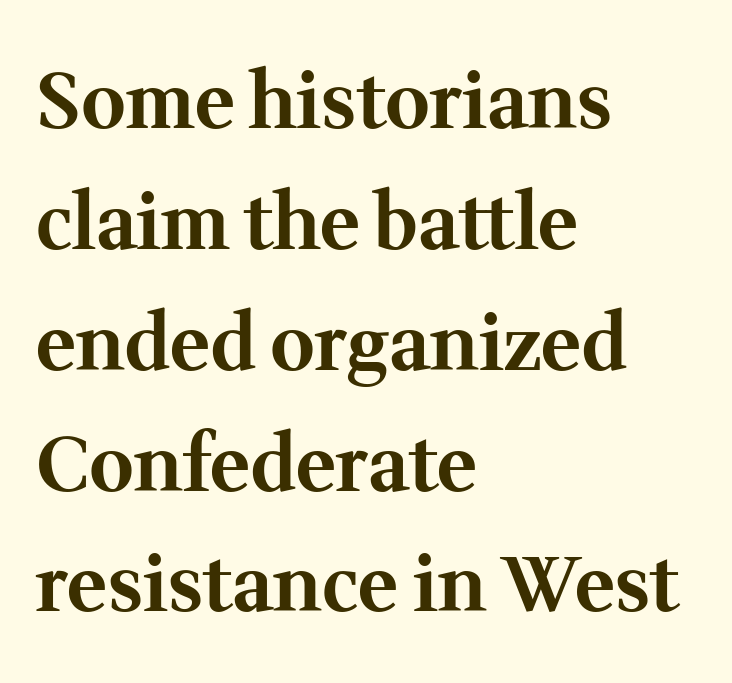
Q: Is the text bold? A: Yes.
Q: Is the text italic (slanted)? A: No, it is upright.
Q: Is the typeface a serif or a sans-serif typeface? A: Serif.
Q: Is the text underlined? A: No.
Q: How is the paragraph aligned? A: Left-aligned.
Q: Is the spacing between letters normal or unusually wide? A: Normal.
Q: Is the spacing between lines tight, normal or loose? A: Normal.
Q: Width (condensed, normal, or wide)? A: Normal.
Q: Stroke contrast? A: Medium.
Q: x-height? A: Medium.
Q: Monospaced? A: No.
